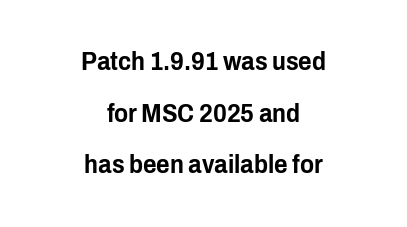
Interline gaps are noticeably wide in this sample. Every row of glyphs is offset so its center matches the block's center. Lines of text with bare space underneath. You can tell it's not italic because the verticals are truly vertical.
